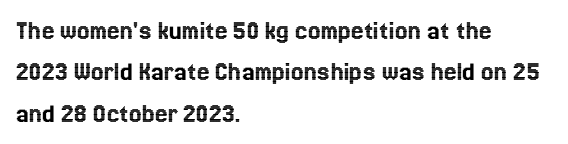
{"italic": "no", "width": "normal", "x_height": "medium", "monospaced": "no", "underline": "no", "align": "left", "line_spacing": "normal", "line_spacing_ratio": 1.48, "letter_spacing": "normal", "letter_spacing_em": 0.0, "glyph_px": 28}
